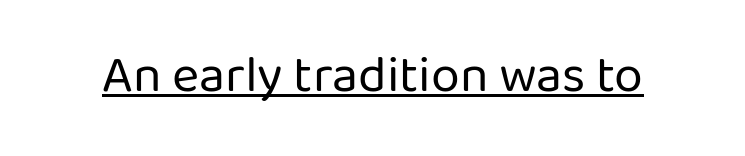
The image shows 52 px regular-weight sans-serif type, upright; set normal letter spacing, underlined; low stroke contrast and a medium x-height.
